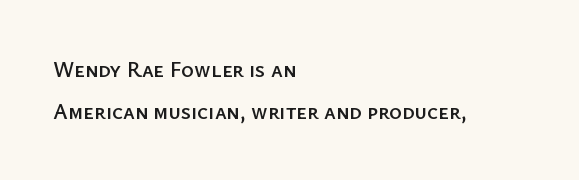
The image shows 22 px text type, upright; set left-aligned, loose line spacing (1.91x), normal letter spacing, not underlined.
